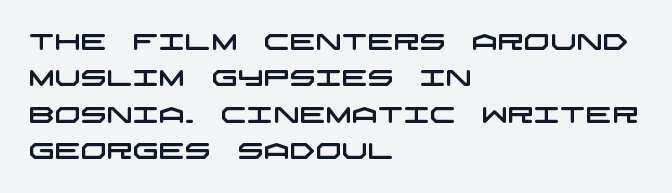
{"underline": "no", "align": "left", "line_spacing": "normal", "line_spacing_ratio": 1.58, "letter_spacing": "normal", "letter_spacing_em": 0.0, "glyph_px": 23}
